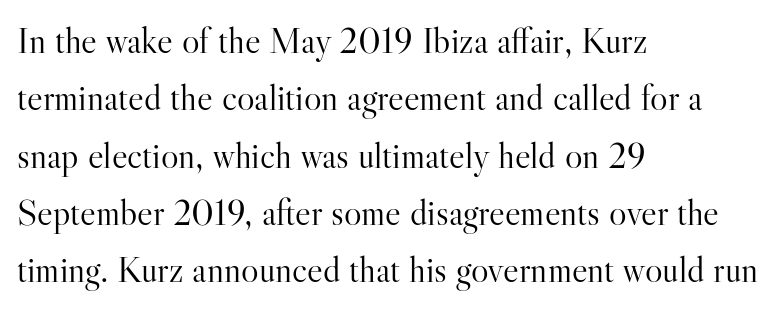
The glyphs are unaccompanied by any horizontal stroke below them. If you drew a line through each stem, it would be perfectly vertical. The strokes carry an ordinary text weight at most. Each word holds together tightly as a unit, with standard inter-letter gaps. Regular leading.
